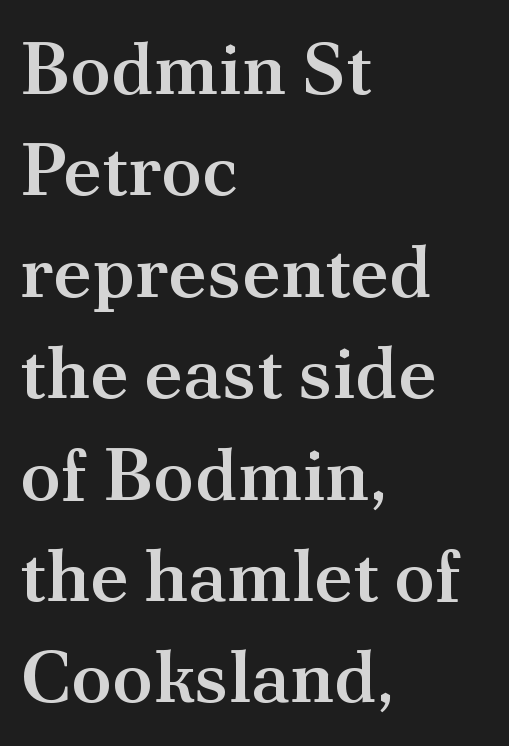
The image shows 74 px semibold serif type, upright; set left-aligned, normal line spacing (1.37x), normal letter spacing, not underlined; medium stroke contrast and a small x-height.
